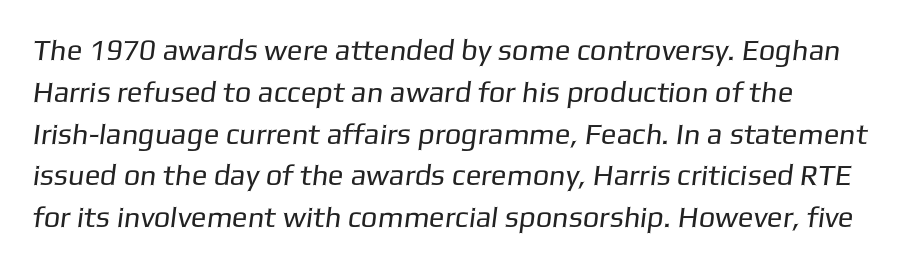
The image shows 29 px regular-weight sans-serif type; set normal line spacing (1.44x), normal letter spacing, not underlined; low stroke contrast and a medium x-height.
